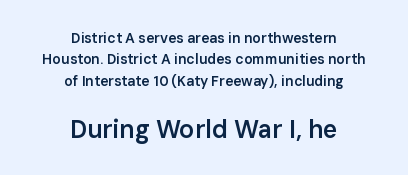
The image shows 25 px text type, upright; set centered, normal line spacing (1.52x), normal letter spacing, not underlined; the second (bottom) block is 1.79x larger.
